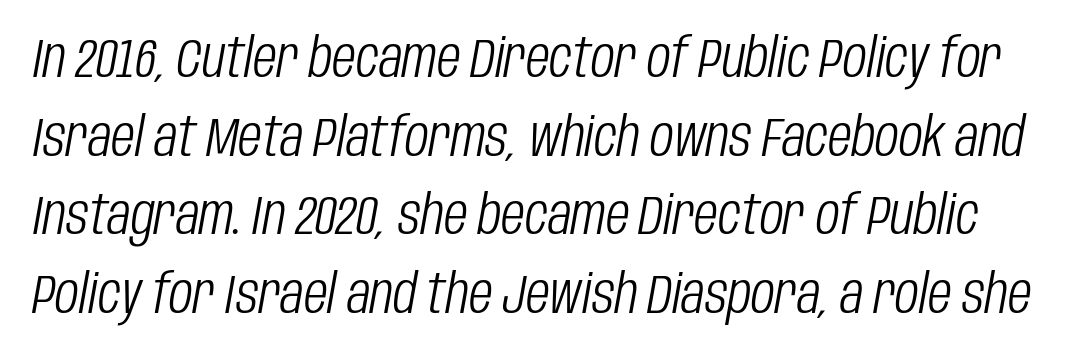
The image shows 55 px light, condensed type, italic (leaning right); set normal line spacing (1.43x), normal letter spacing, not underlined; low stroke contrast and a large x-height.
